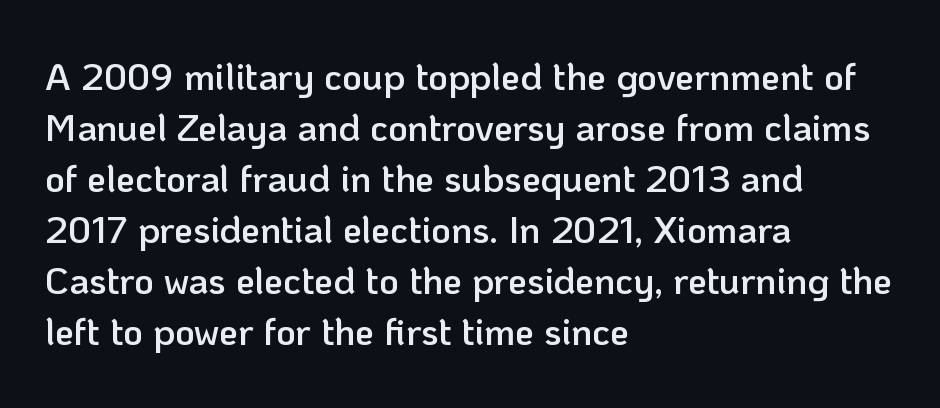
{"serif": "no", "italic": "no", "bold": "semi", "weight": "semibold", "width": "normal", "stroke_contrast": "low", "x_height": "medium", "monospaced": "no", "underline": "no", "align": "left", "line_spacing": "normal", "line_spacing_ratio": 1.34, "letter_spacing": "normal", "letter_spacing_em": 0.0, "glyph_px": 38}
